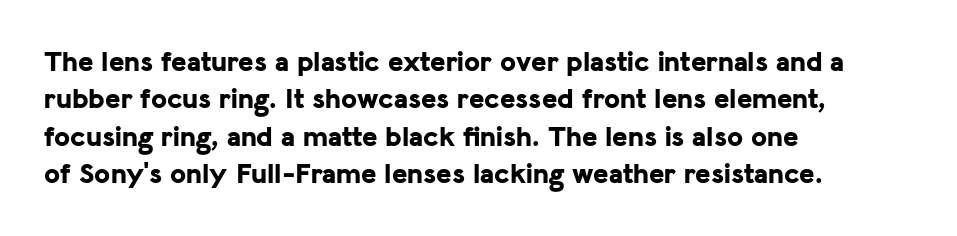
Reading down the block, your eye returns to a fixed left position each line. Vertically, the passage feels balanced, rows spaced as you'd expect. Character widths vary here, with narrow letters taking less room than wide ones. These lines keep a tight, regular rhythm from letter to letter. The typeface chosen for these lines omits serifs. Decoration check: the copy has no underline.
